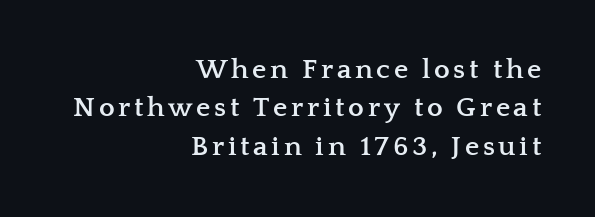
The image shows 28 px semibold, wide serif type, upright; set right-aligned, normal line spacing (1.37x), not underlined; low stroke contrast and a medium x-height.
